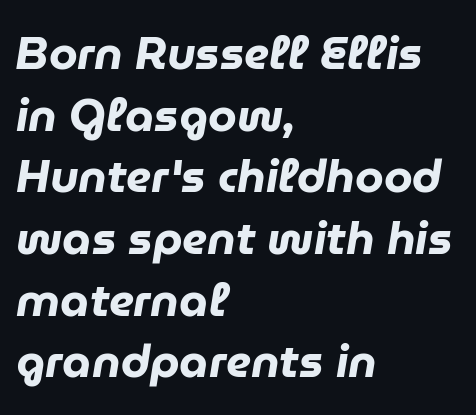
The block of text has a typical density, with ordinary space between rows. The compositor pushed each line to the left boundary. The text carries the slant typical of an italic or oblique font. These lines are rendered in a variable-pitch font. The tracking reads as untouched default to a designer's eye.
